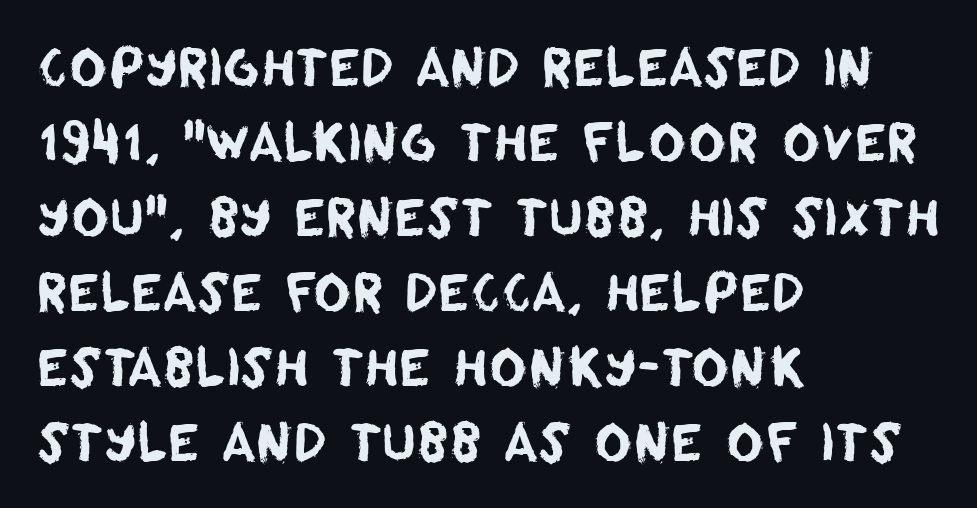
{"serif": "no", "width": "normal", "stroke_contrast": "low", "x_height": "large", "monospaced": "no", "underline": "no", "align": "left", "line_spacing": "normal", "line_spacing_ratio": 1.47, "letter_spacing": "normal", "letter_spacing_em": 0.0, "glyph_px": 51}
